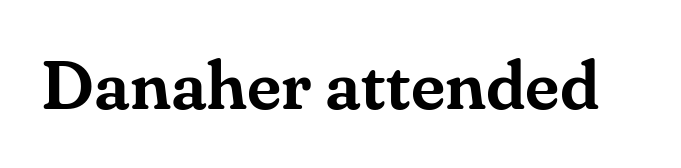
The image shows 69 px serif type, upright; set normal letter spacing, not underlined; medium stroke contrast and a small x-height.
